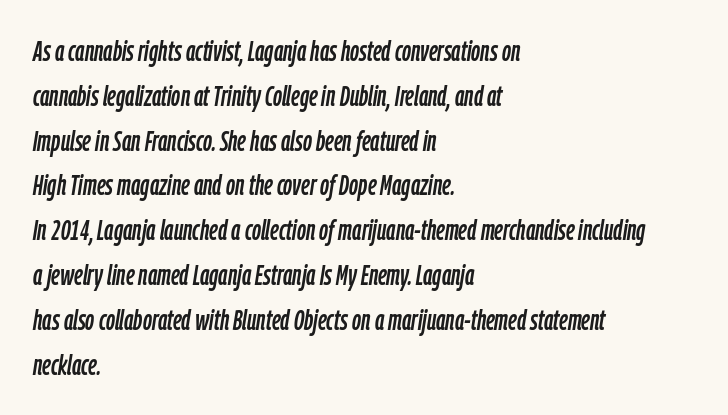
Each new line begins a customary step beneath the previous one. The rag falls on the right side of this text block. Designer's note — italics engaged. Observe the ordinary spacing: letters are neighbours, not strangers. Just letters on the line, the space beneath them empty. Looks like regular typesetting: each glyph gets only the width it needs.
